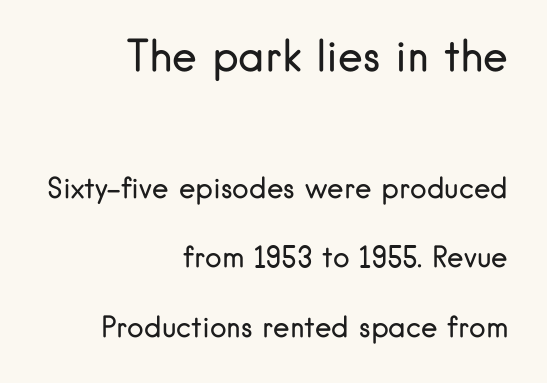
The image shows 42 px regular-weight sans-serif type, upright; set right-aligned, loose line spacing (2.47x), normal letter spacing, not underlined; the first (top) block is 1.5x larger; low stroke contrast and a small x-height.
